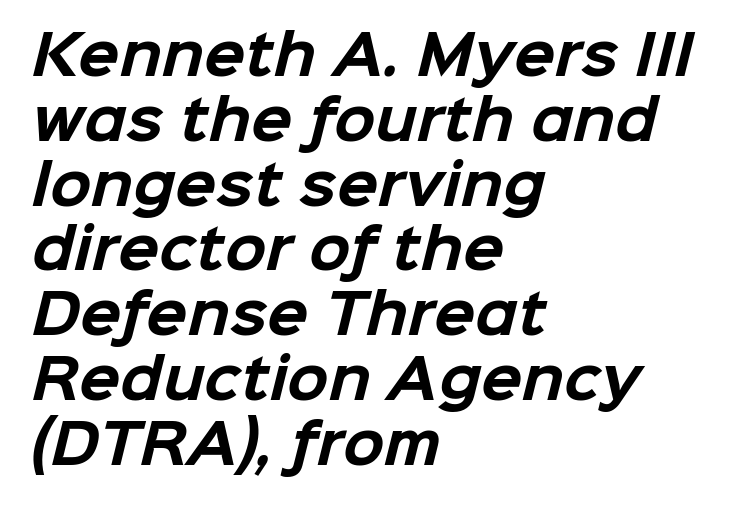
{"serif": "no", "bold": "yes", "weight": "bold", "width": "normal", "stroke_contrast": "low", "x_height": "medium", "monospaced": "no", "underline": "no", "align": "left", "line_spacing_ratio": 1.2, "letter_spacing": "normal", "letter_spacing_em": 0.0, "glyph_px": 54}
